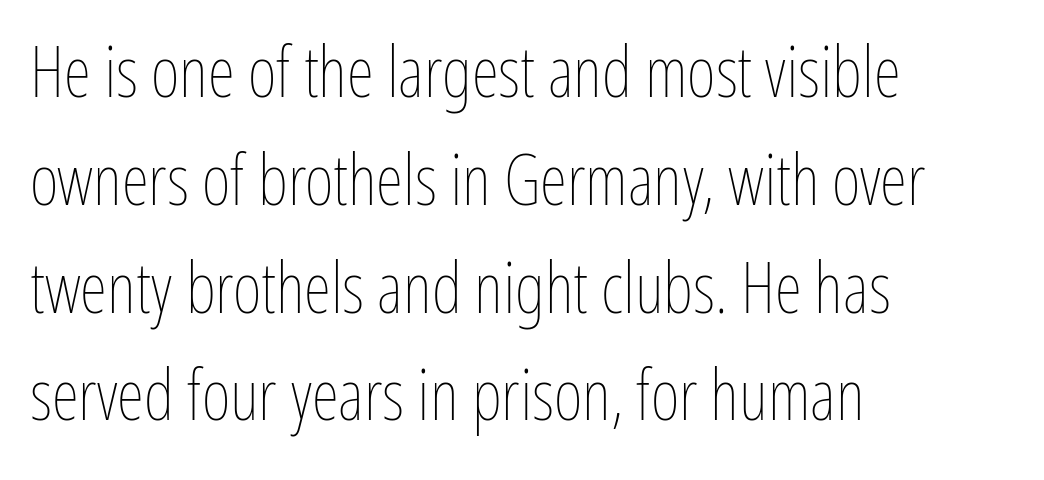
Horizontally, the lines are justified to the leading edge only. There is no visible air inserted between adjacent glyphs. Descenders hang freely into open space. Character widths vary here, with narrow letters taking less room than wide ones. Rendered with straight, roman letterforms.
